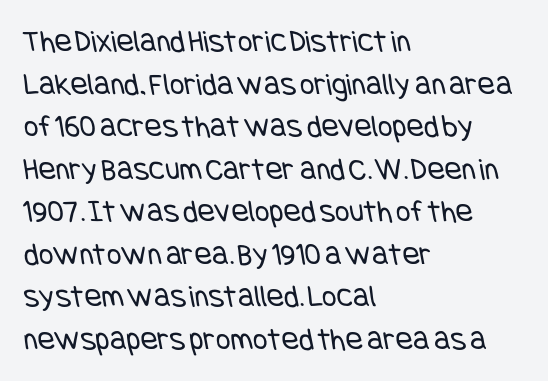
Q: Is the text bold? A: No.
Q: Is the typeface a serif or a sans-serif typeface? A: Sans-serif.
Q: Is the text underlined? A: No.
Q: How is the paragraph aligned? A: Left-aligned.
Q: Is the spacing between letters normal or unusually wide? A: Normal.
Q: Is the spacing between lines tight, normal or loose? A: Normal.
Q: Width (condensed, normal, or wide)? A: Condensed.
Q: Stroke contrast? A: Low.
Q: x-height? A: Large.
